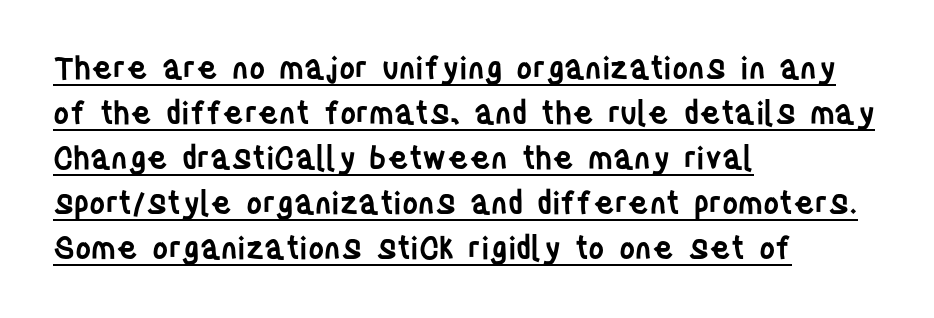
The image shows 31 px semibold, condensed sans-serif type, upright; set left-aligned, normal line spacing (1.45x), normal letter spacing, underlined; low stroke contrast and a large x-height.
